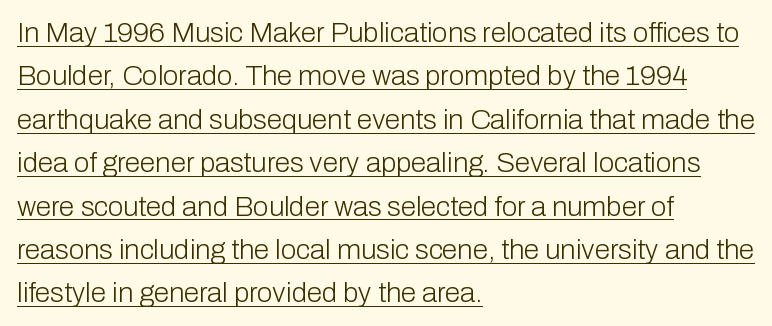
{"serif": "no", "italic": "no", "bold": "no", "weight": "light", "width": "normal", "stroke_contrast": "low", "x_height": "medium", "monospaced": "no", "underline": "yes", "align": "left", "line_spacing": "normal", "line_spacing_ratio": 1.55, "letter_spacing": "normal", "letter_spacing_em": 0.0, "glyph_px": 28}
